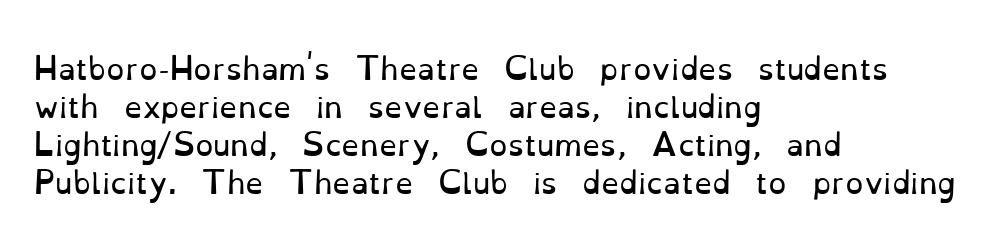
Q: Is the text bold? A: No.
Q: Is the text italic (slanted)? A: No, it is upright.
Q: Is the typeface a serif or a sans-serif typeface? A: Serif.
Q: Is the text underlined? A: No.
Q: How is the paragraph aligned? A: Left-aligned.
Q: Is the spacing between letters normal or unusually wide? A: Normal.
Q: Is the spacing between lines tight, normal or loose? A: Normal.
Q: Width (condensed, normal, or wide)? A: Normal.
Q: Stroke contrast? A: Low.
Q: x-height? A: Small.
Q: Monospaced? A: No.
